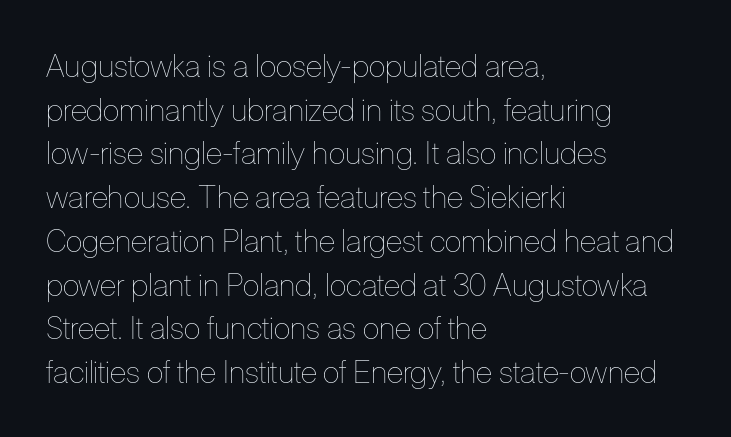
The image shows 31 px thin, condensed type, upright; set left-aligned, normal line spacing (1.41x), normal letter spacing, not underlined; low stroke contrast and a medium x-height.
